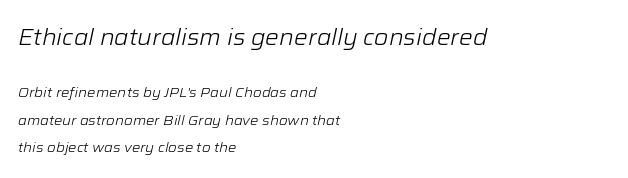
{"italic": "yes", "lean": "right", "slant_degrees": 12, "bold": "no", "underline": "no", "align": "left", "line_spacing": "loose", "line_spacing_ratio": 1.96, "letter_spacing": "normal", "letter_spacing_em": 0.0, "larger_block": "first", "size_ratio": 1.64, "glyph_px": 23}
